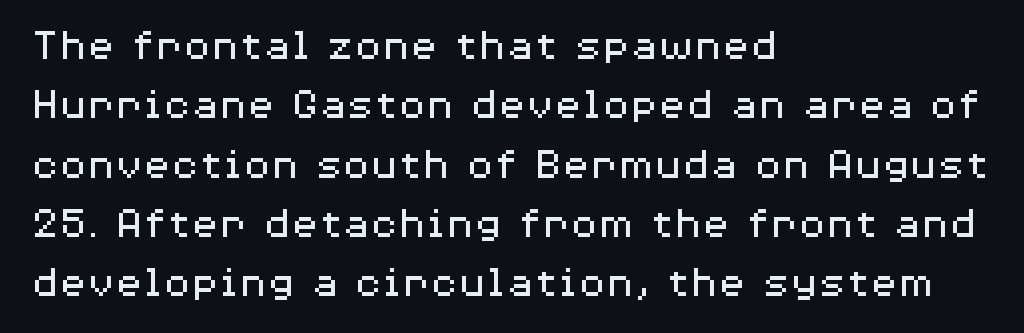
{"serif": "no", "italic": "no", "bold": "no", "weight": "regular", "width": "wide", "stroke_contrast": "medium", "x_height": "medium", "monospaced": "no", "underline": "no", "align": "left", "line_spacing": "normal", "line_spacing_ratio": 1.29, "letter_spacing": "normal", "letter_spacing_em": 0.0, "glyph_px": 46}
